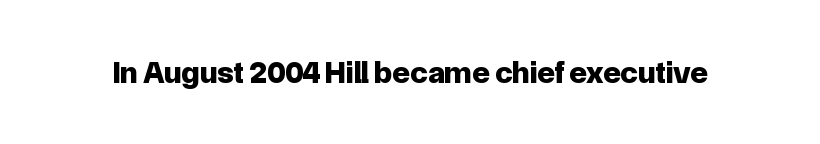
Q: Is the text bold? A: Yes.
Q: Is the text italic (slanted)? A: No, it is upright.
Q: Is the typeface a serif or a sans-serif typeface? A: Sans-serif.
Q: Is the text underlined? A: No.
Q: Is the spacing between letters normal or unusually wide? A: Normal.
Q: Width (condensed, normal, or wide)? A: Normal.
Q: Stroke contrast? A: Low.
Q: x-height? A: Medium.
Q: Monospaced? A: No.
